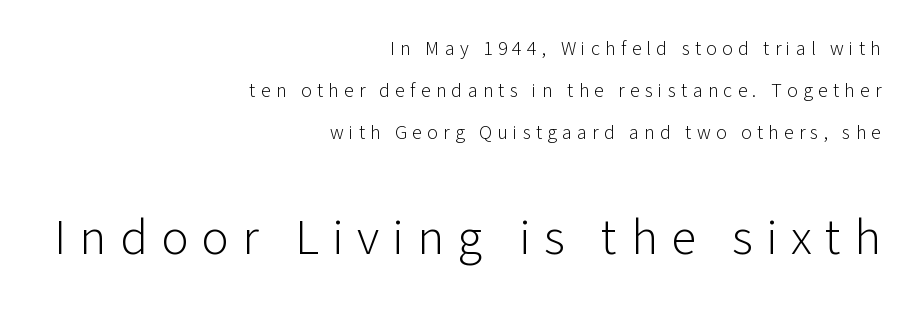
Q: Is the text bold? A: No.
Q: Is the text italic (slanted)? A: No, it is upright.
Q: Is the typeface a serif or a sans-serif typeface? A: Sans-serif.
Q: Is the text underlined? A: No.
Q: How is the paragraph aligned? A: Right-aligned.
Q: Is the spacing between letters normal or unusually wide? A: Unusually wide.
Q: Is the spacing between lines tight, normal or loose? A: Loose.
Q: Which block of text is set in a larger size, the first (top) or the second (bottom)? A: The second (bottom) one.
Q: Width (condensed, normal, or wide)? A: Normal.
Q: Stroke contrast? A: Low.
Q: x-height? A: Medium.
Q: Monospaced? A: No.
